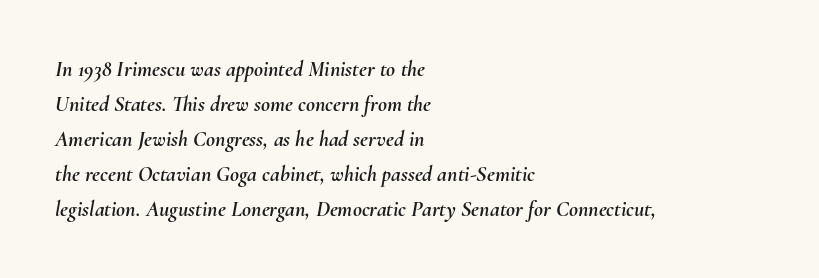
The image shows 22 px text type, italic (leaning right); set left-aligned, normal line spacing (1.59x), normal letter spacing, not underlined.
